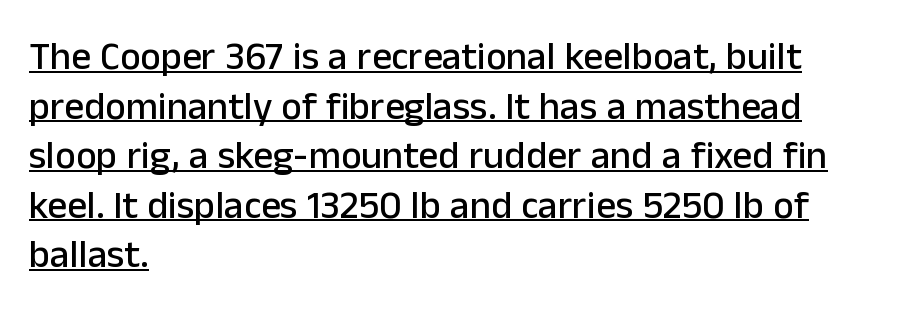
{"serif": "no", "italic": "no", "width": "normal", "stroke_contrast": "low", "x_height": "medium", "monospaced": "no", "underline": "yes", "align": "left", "line_spacing": "normal", "line_spacing_ratio": 1.27, "letter_spacing": "normal", "letter_spacing_em": 0.0, "glyph_px": 39}
